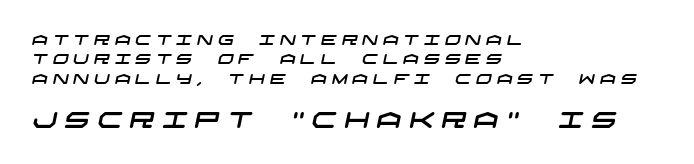
This rendering features lettering with no underline. Someone cranked the tracking dial way up on this one. Does the bottom block carry the larger type? Yes, it does. Typeset ragged right — the left edge is the straight one. Does the leading feel generous? No, just average.
